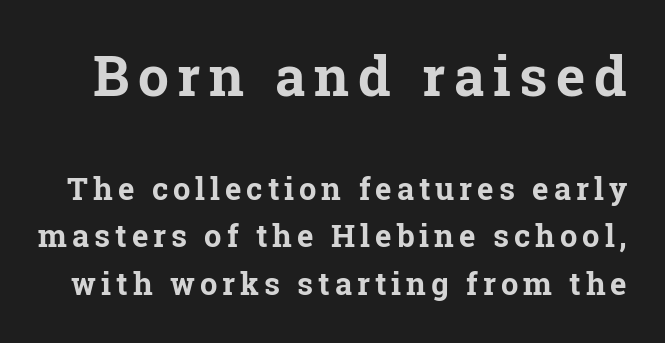
The image shows 55 px bold serif type, upright; set normal line spacing (1.54x), not underlined; the first (top) block is 1.77x larger; low stroke contrast and a medium x-height.
